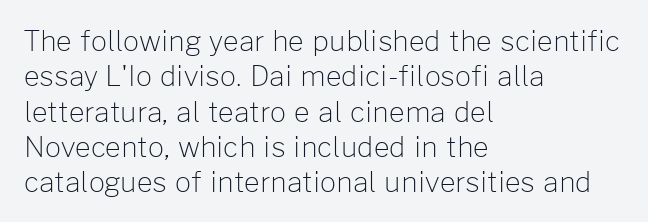
{"serif": "no", "italic": "no", "bold": "no", "weight": "light", "width": "normal", "stroke_contrast": "low", "x_height": "medium", "monospaced": "no", "underline": "no", "align": "left", "line_spacing": "normal", "line_spacing_ratio": 1.26, "letter_spacing": "normal", "letter_spacing_em": 0.0, "glyph_px": 28}
